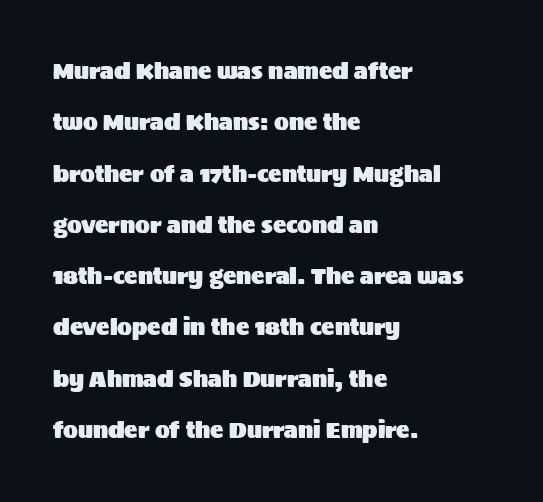
{"italic": "no", "underline": "no", "align": "left", "line_spacing": "loose", "line_spacing_ratio": 2.33, "letter_spacing": "normal", "letter_spacing_em": 0.0, "glyph_px": 22}
